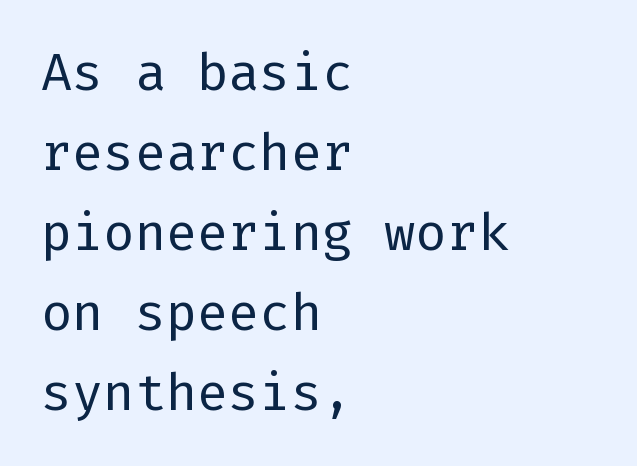
Q: Is the text bold? A: No.
Q: Is the text italic (slanted)? A: No, it is upright.
Q: Is the typeface a serif or a sans-serif typeface? A: Sans-serif.
Q: Is the text underlined? A: No.
Q: How is the paragraph aligned? A: Left-aligned.
Q: Is the spacing between letters normal or unusually wide? A: Normal.
Q: Is the spacing between lines tight, normal or loose? A: Normal.
Q: Width (condensed, normal, or wide)? A: Normal.
Q: Stroke contrast? A: Low.
Q: x-height? A: Medium.
